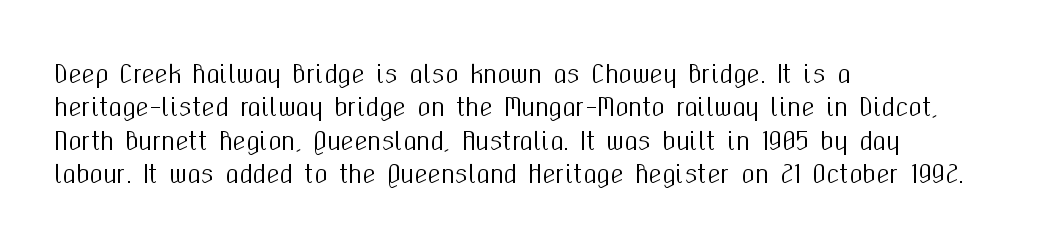
Q: Is the text italic (slanted)? A: No, it is upright.
Q: Is the text underlined? A: No.
Q: How is the paragraph aligned? A: Left-aligned.
Q: Is the spacing between letters normal or unusually wide? A: Normal.
Q: Is the spacing between lines tight, normal or loose? A: Normal.
